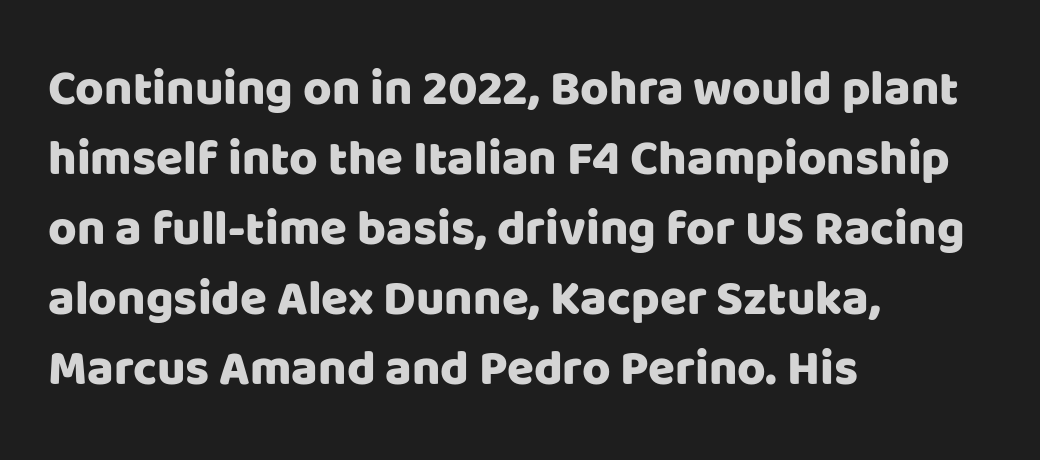
Descenders hang freely into open space. Leading: standard. The font family rendered here belongs to the sans-serif group. Posture: upright roman. The face used here is proportionally spaced, like ordinary book or web type. In CSS terms this would be text-align: left.
